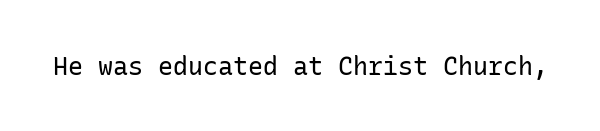
The image shows 25 px text type, upright; set normal letter spacing, not underlined.
